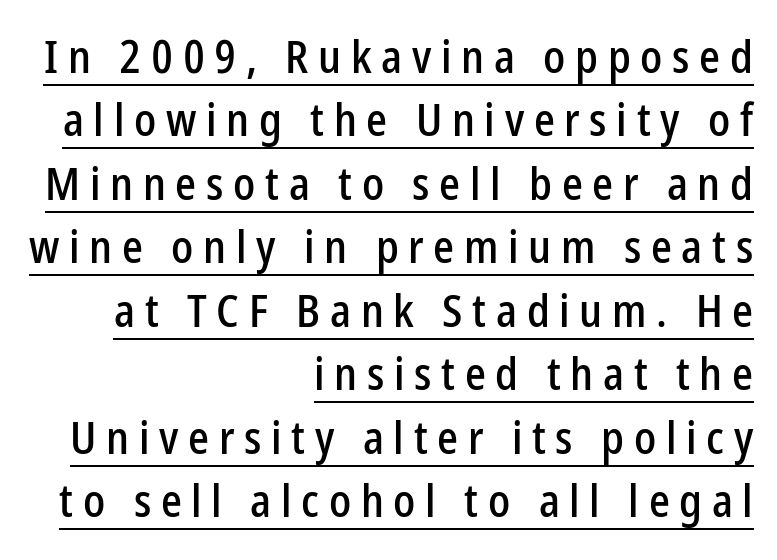
The image shows 46 px condensed sans-serif type, upright; set right-aligned, normal line spacing (1.38x), unusually wide letter spacing (+0.21 em), underlined; low stroke contrast and a medium x-height.
